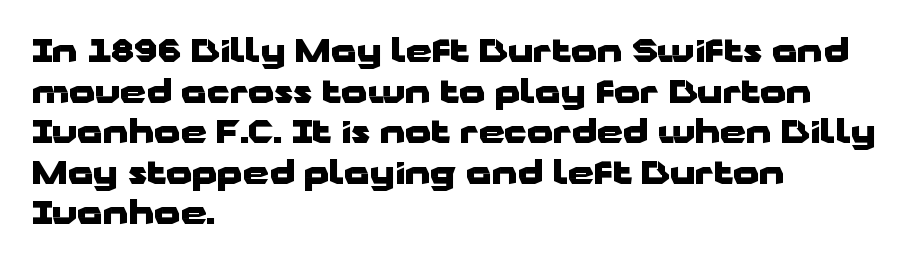
The image shows 33 px heavy, wide sans-serif type, upright; set left-aligned, line spacing 1.23x, normal letter spacing, not underlined; low stroke contrast and a medium x-height.
